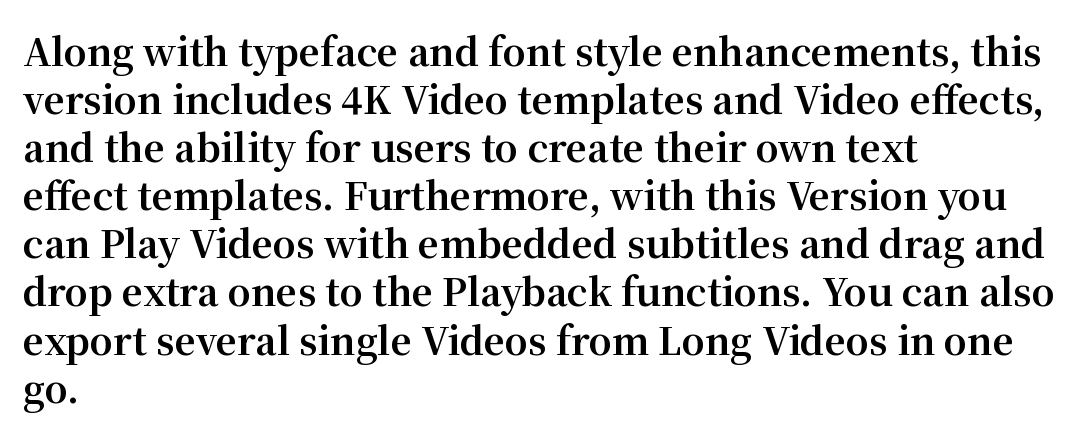
The compositor pushed each line to the left boundary. Bare-footed words on every line. Rows of type keep a routine distance in the vertical direction. Look at the bottom of the vertical strokes: they flare into serifs here.
